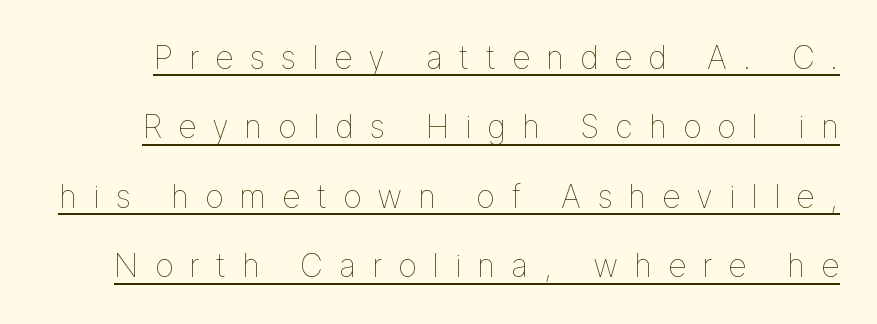
Q: Is the text bold? A: No.
Q: Is the text italic (slanted)? A: No, it is upright.
Q: Is the text underlined? A: Yes.
Q: Is the spacing between letters normal or unusually wide? A: Unusually wide.
Q: Is the spacing between lines tight, normal or loose? A: Loose.
Q: Width (condensed, normal, or wide)? A: Normal.
Q: Stroke contrast? A: Low.
Q: x-height? A: Medium.
Q: Monospaced? A: No.
